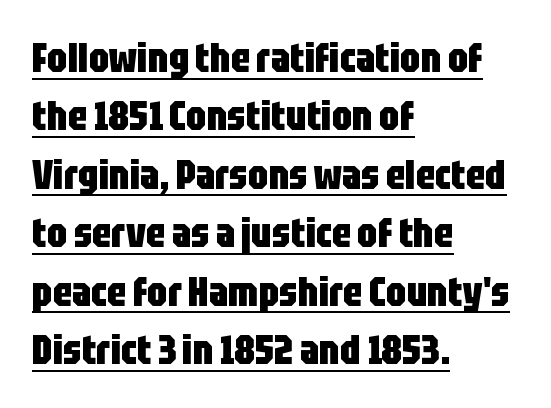
Q: Is the text bold? A: Yes.
Q: Is the text italic (slanted)? A: No, it is upright.
Q: Is the typeface a serif or a sans-serif typeface? A: Sans-serif.
Q: Is the text underlined? A: Yes.
Q: How is the paragraph aligned? A: Left-aligned.
Q: Is the spacing between letters normal or unusually wide? A: Normal.
Q: Is the spacing between lines tight, normal or loose? A: Normal.
Q: Width (condensed, normal, or wide)? A: Condensed.
Q: Stroke contrast? A: Low.
Q: x-height? A: Large.
Q: Monospaced? A: No.
